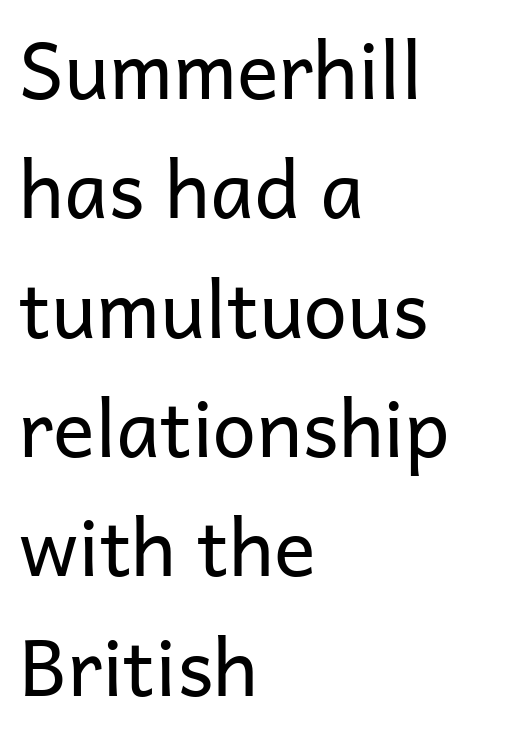
Q: Is the text bold? A: No.
Q: Is the text italic (slanted)? A: No, it is upright.
Q: Is the typeface a serif or a sans-serif typeface? A: Sans-serif.
Q: Is the text underlined? A: No.
Q: How is the paragraph aligned? A: Left-aligned.
Q: Is the spacing between letters normal or unusually wide? A: Normal.
Q: Is the spacing between lines tight, normal or loose? A: Normal.
Q: Width (condensed, normal, or wide)? A: Normal.
Q: Stroke contrast? A: Low.
Q: x-height? A: Medium.
Q: Monospaced? A: No.
